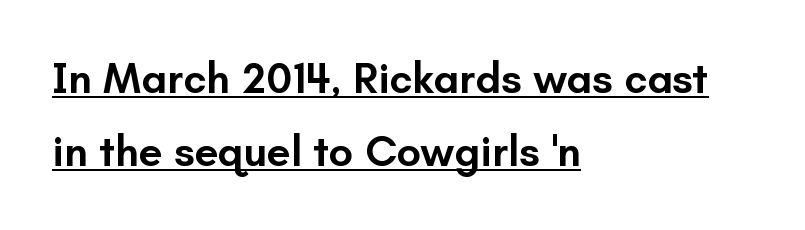
{"serif": "no", "italic": "no", "bold": "semi", "weight": "semibold", "width": "normal", "stroke_contrast": "low", "x_height": "small", "monospaced": "no", "underline": "yes", "align": "left", "line_spacing": "normal", "line_spacing_ratio": 1.69, "letter_spacing": "normal", "letter_spacing_em": 0.0, "glyph_px": 43}
